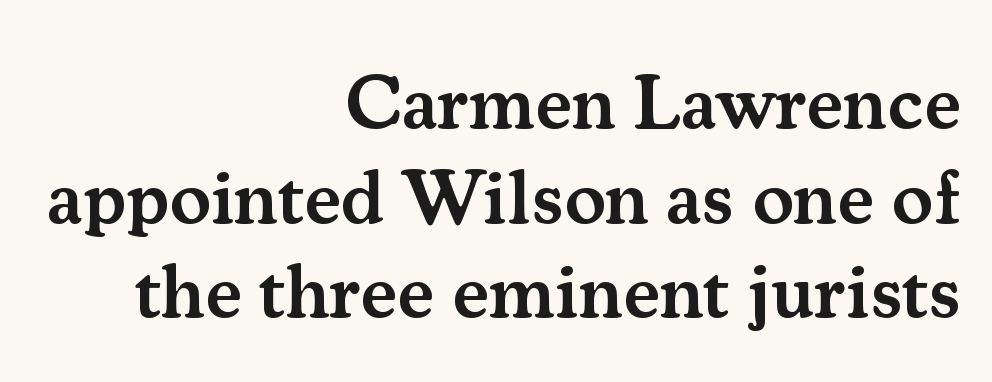
Q: Is the text bold? A: Semi-bold.
Q: Is the text italic (slanted)? A: No, it is upright.
Q: Is the typeface a serif or a sans-serif typeface? A: Serif.
Q: Is the text underlined? A: No.
Q: How is the paragraph aligned? A: Right-aligned.
Q: Is the spacing between letters normal or unusually wide? A: Normal.
Q: Width (condensed, normal, or wide)? A: Normal.
Q: Stroke contrast? A: Medium.
Q: x-height? A: Small.
Q: Monospaced? A: No.
